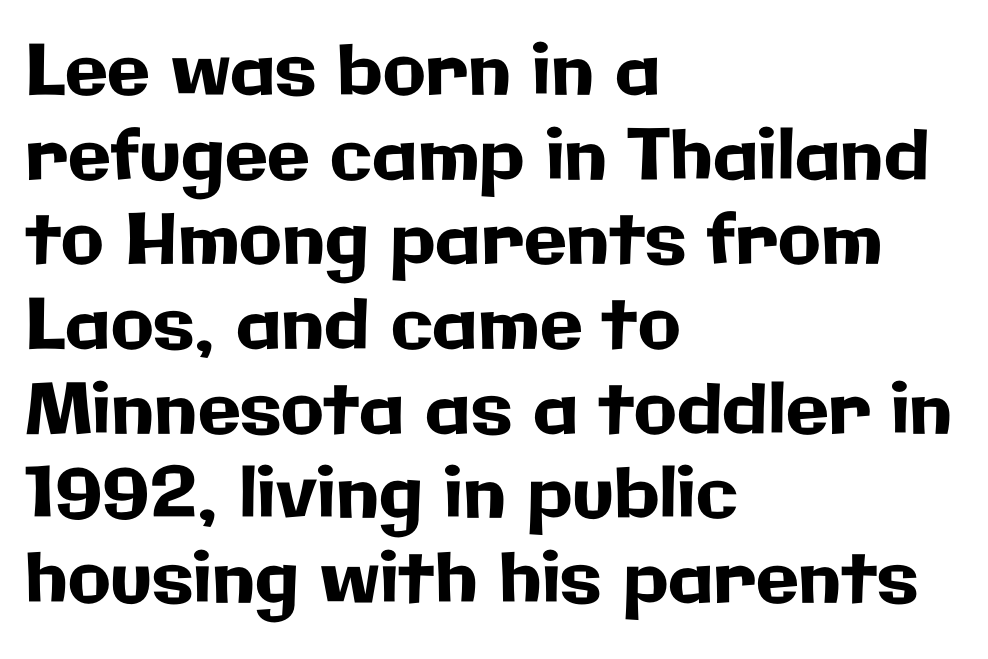
The image shows 70 px sans-serif type, upright; set left-aligned, line spacing 1.21x, normal letter spacing, not underlined; low stroke contrast and a medium x-height.
